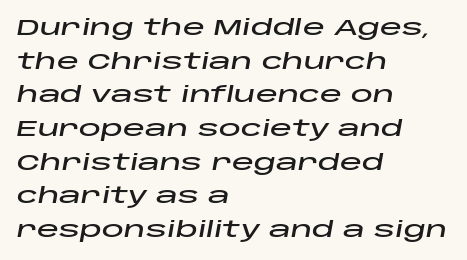
{"italic": "yes", "lean": "right", "slant_degrees": 10, "underline": "no", "align": "left", "line_spacing": "normal", "line_spacing_ratio": 1.53, "letter_spacing": "normal", "letter_spacing_em": 0.0, "glyph_px": 22}
